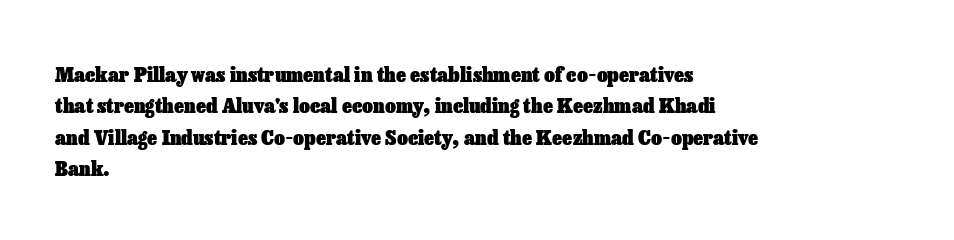
Q: Is the text bold? A: Yes.
Q: Is the text italic (slanted)? A: No, it is upright.
Q: Is the text underlined? A: No.
Q: How is the paragraph aligned? A: Left-aligned.
Q: Is the spacing between letters normal or unusually wide? A: Normal.
Q: Is the spacing between lines tight, normal or loose? A: Normal.
